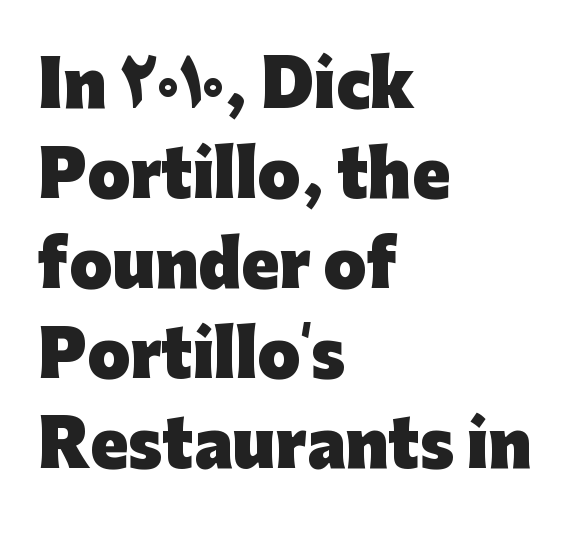
Q: Is the text bold? A: Yes.
Q: Is the text italic (slanted)? A: No, it is upright.
Q: Is the typeface a serif or a sans-serif typeface? A: Sans-serif.
Q: Is the text underlined? A: No.
Q: How is the paragraph aligned? A: Left-aligned.
Q: Is the spacing between letters normal or unusually wide? A: Normal.
Q: Is the spacing between lines tight, normal or loose? A: Normal.
Q: Width (condensed, normal, or wide)? A: Normal.
Q: Stroke contrast? A: Low.
Q: x-height? A: Medium.
Q: Monospaced? A: No.
